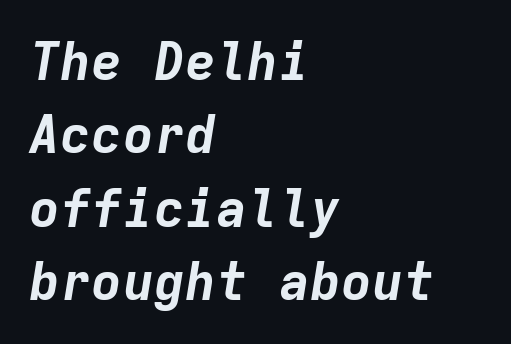
The image shows 52 px bold type, italic (leaning right), monospaced; set left-aligned, normal line spacing (1.41x), normal letter spacing, not underlined; low stroke contrast and a medium x-height.
